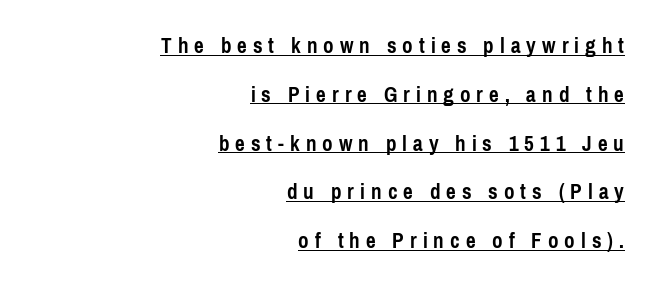
{"italic": "no", "bold": "yes", "underline": "yes", "align": "right", "line_spacing": "loose", "line_spacing_ratio": 2.12, "letter_spacing": "wide", "letter_spacing_em": 0.26, "glyph_px": 23}
